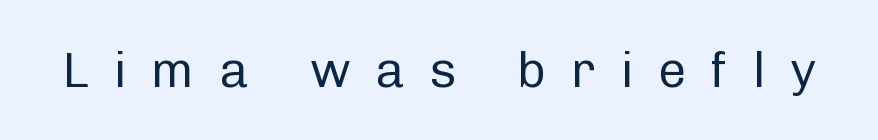
Look at the tracking — it's clearly loosened, letters drifting apart. A typesetter would label this face a sans. Plain, unruled lines of type. No heavy texture on the line: the type isn't bold.
